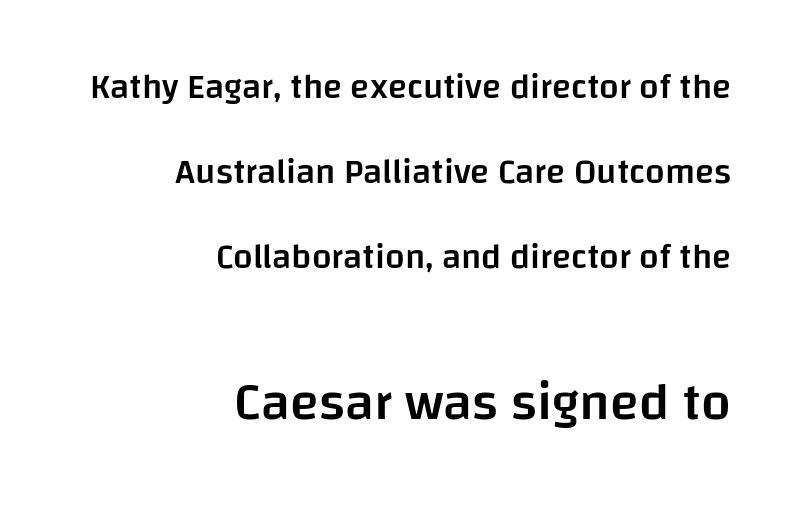
The image shows 53 px semibold sans-serif type, upright; set right-aligned, loose line spacing (2.43x), normal letter spacing, not underlined; the second (bottom) block is 1.51x larger; low stroke contrast and a large x-height.
